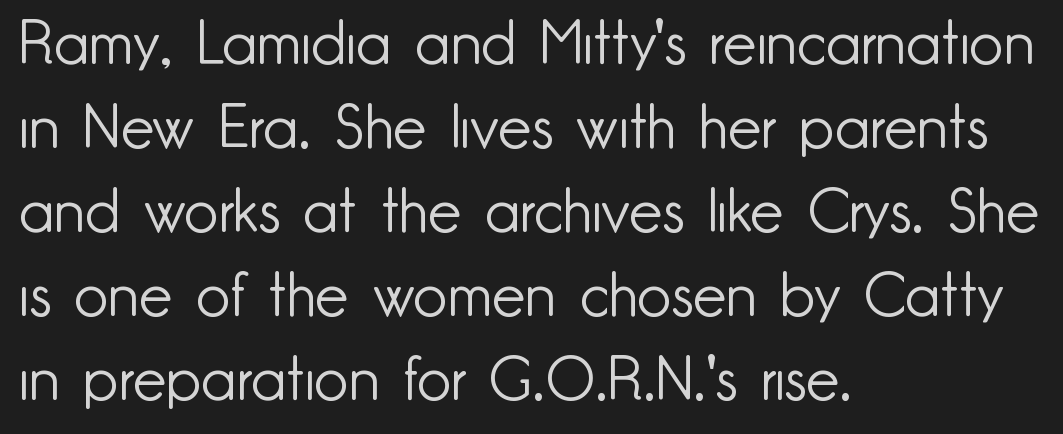
{"serif": "no", "italic": "no", "bold": "no", "weight": "light", "width": "normal", "stroke_contrast": "low", "x_height": "small", "monospaced": "no", "underline": "no", "align": "left", "line_spacing": "normal", "line_spacing_ratio": 1.4, "letter_spacing": "normal", "letter_spacing_em": 0.0, "glyph_px": 60}
